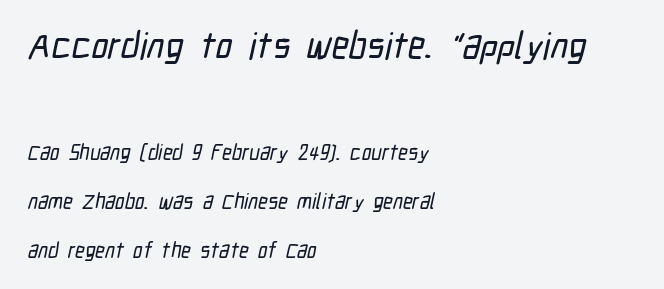
The image shows 37 px condensed sans-serif type; set left-aligned, loose line spacing (2.32x), normal letter spacing, not underlined; the first (top) block is 1.76x larger; low stroke contrast and a medium x-height.
